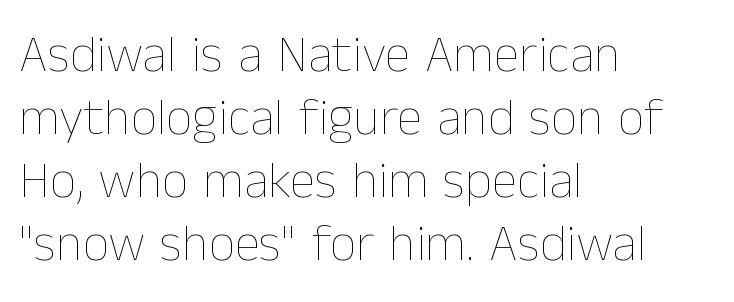
The image shows 52 px thin type, upright; set left-aligned, line spacing 1.21x, normal letter spacing, not underlined; low stroke contrast and a medium x-height.
